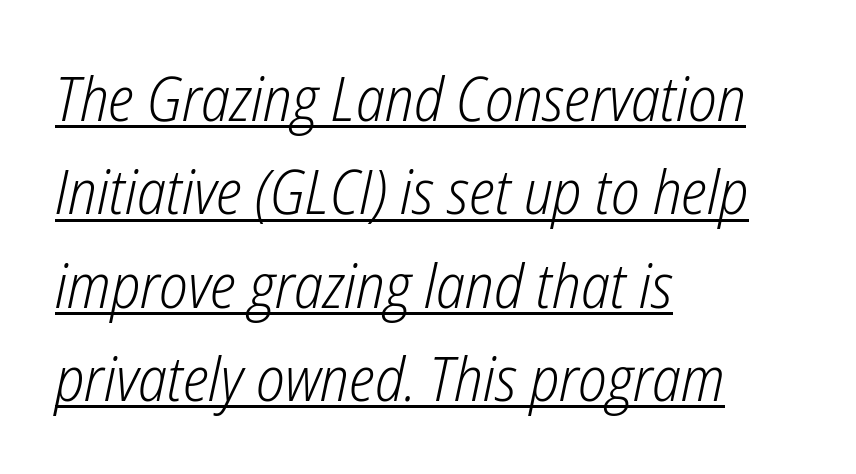
This sample uses plain, unmodified letter spacing. Unbolded letterforms with no extra heft. Horizontal bands of white between lines are of average thickness. Looking at the ascenders, they clearly lean. Decoration check: the copy is underlined.
